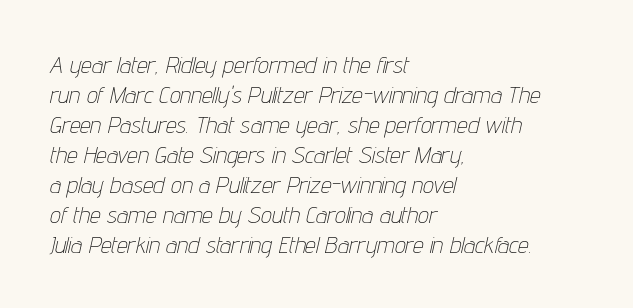
Q: Is the text bold? A: No.
Q: Is the text italic (slanted)? A: Yes, it leans right by about 12 degrees.
Q: Is the text underlined? A: No.
Q: How is the paragraph aligned? A: Left-aligned.
Q: Is the spacing between letters normal or unusually wide? A: Normal.
Q: Is the spacing between lines tight, normal or loose? A: Normal.
